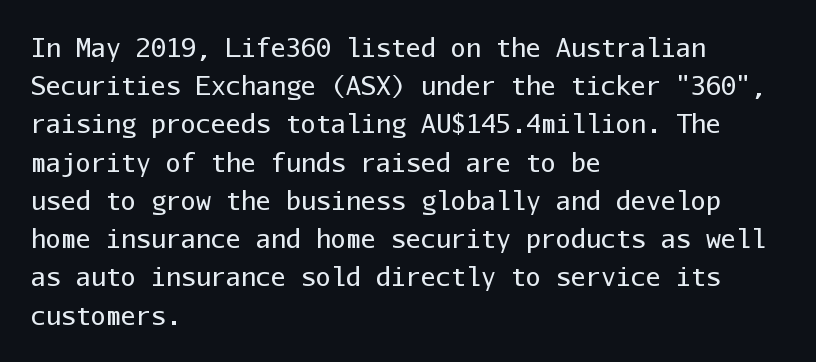
The glyphs are unaccompanied by any horizontal stroke below them. Posture: vertical. These lines keep a tight, regular rhythm from letter to letter. Interline gaps are of average width in this sample. The paragraph shown leans on its left margin.
